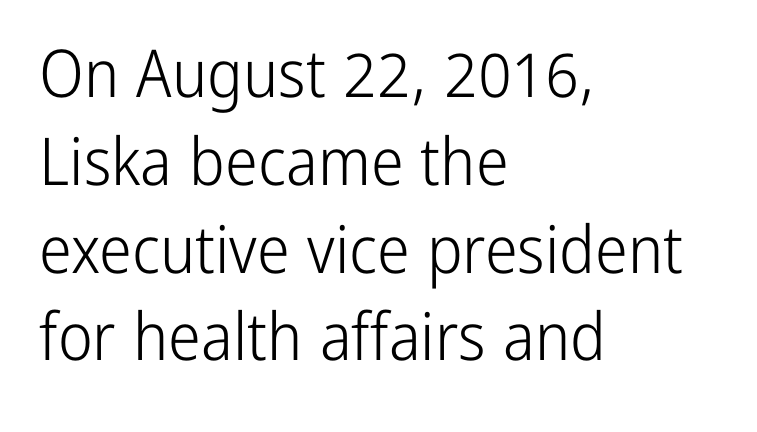
Weight class: somewhere from thin through regular. The paragraph shown leans on its left margin. Whoever set this chose a conventional vertical rhythm. Character widths vary here, with narrow letters taking less room than wide ones. These lines were composed using upright roman letters. Has an underline been added? It has not.
